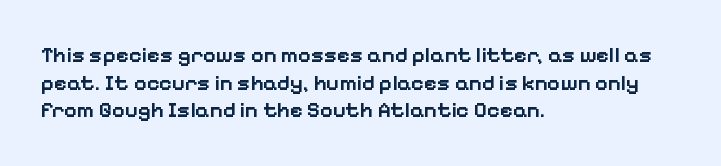
You can tell it's not italic because the verticals are truly vertical. Underlining? Definitely not there. Teacher's note: observe the even left margin — that is flush-left alignment. On the weight axis this lands at semibold, roughly 600.
